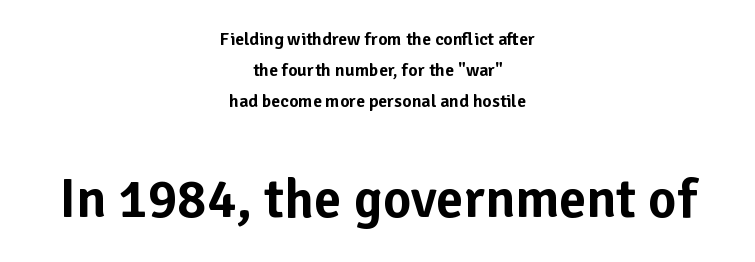
Letterform terminals end flat and unadorned throughout the passage. Varying glyph widths throughout — classic text-font behaviour. The letters stand straight up with perfectly vertical stems. The whitespace from short lines is split evenly between both sides. Rule under the text: the space is simply empty.
